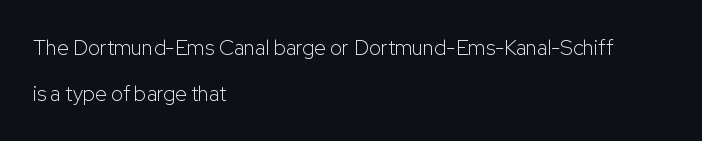
Q: Is the text bold? A: No.
Q: Is the text italic (slanted)? A: No, it is upright.
Q: Is the text underlined? A: No.
Q: How is the paragraph aligned? A: Left-aligned.
Q: Is the spacing between letters normal or unusually wide? A: Normal.
Q: Is the spacing between lines tight, normal or loose? A: Loose.
